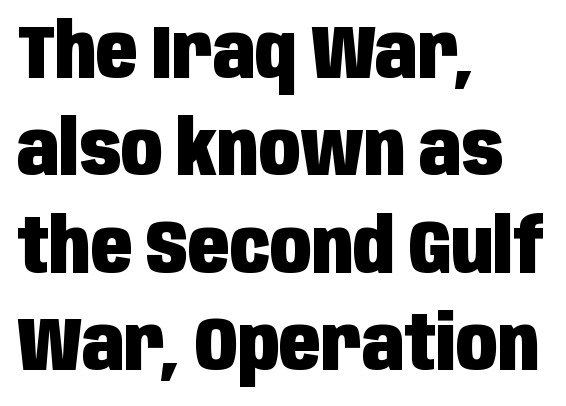
{"serif": "no", "italic": "no", "bold": "yes", "weight": "heavy", "width": "condensed", "stroke_contrast": "low", "x_height": "large", "monospaced": "no", "underline": "no", "align": "left", "line_spacing": "normal", "line_spacing_ratio": 1.28, "letter_spacing": "normal", "letter_spacing_em": 0.0, "glyph_px": 76}
